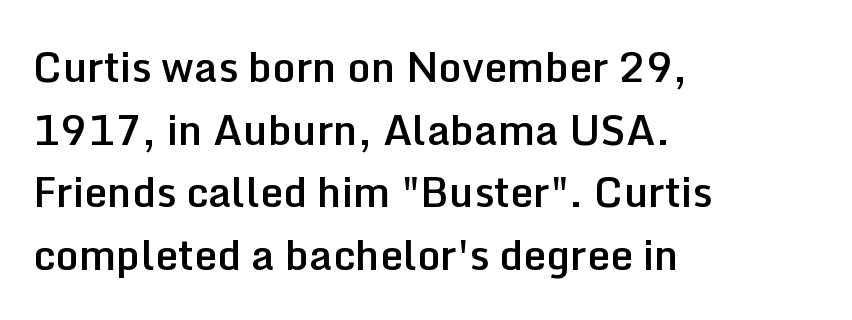
The image shows 41 px semibold sans-serif type, upright; set left-aligned, normal line spacing (1.53x), normal letter spacing, not underlined; low stroke contrast and a medium x-height.
